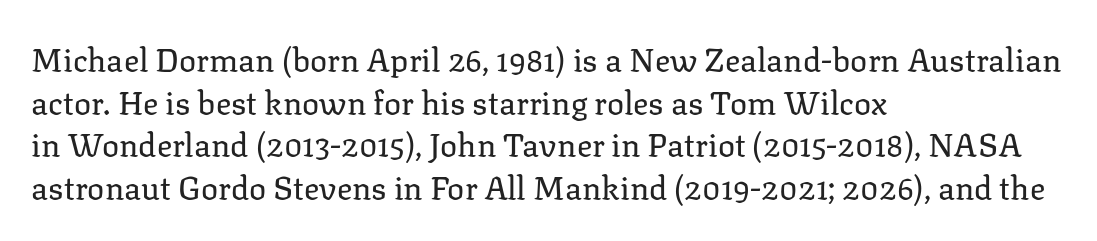
The image shows 32 px regular-weight serif type, upright; set left-aligned, normal line spacing (1.33x), normal letter spacing, not underlined; low stroke contrast and a medium x-height.
